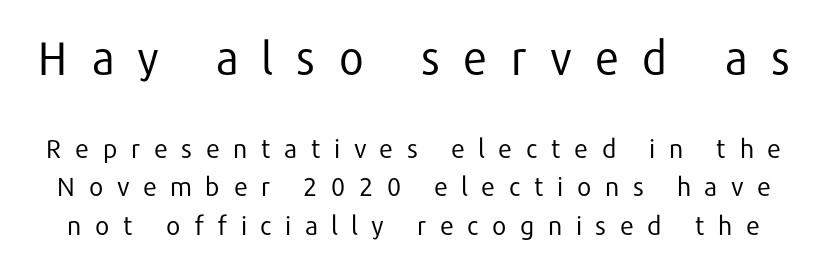
Q: Is the text bold? A: No.
Q: Is the text italic (slanted)? A: No, it is upright.
Q: Is the typeface a serif or a sans-serif typeface? A: Sans-serif.
Q: Is the text underlined? A: No.
Q: Is the spacing between letters normal or unusually wide? A: Unusually wide.
Q: Is the spacing between lines tight, normal or loose? A: Normal.
Q: Which block of text is set in a larger size, the first (top) or the second (bottom)? A: The first (top) one.
Q: Width (condensed, normal, or wide)? A: Normal.
Q: Stroke contrast? A: Low.
Q: x-height? A: Medium.
Q: Monospaced? A: No.
